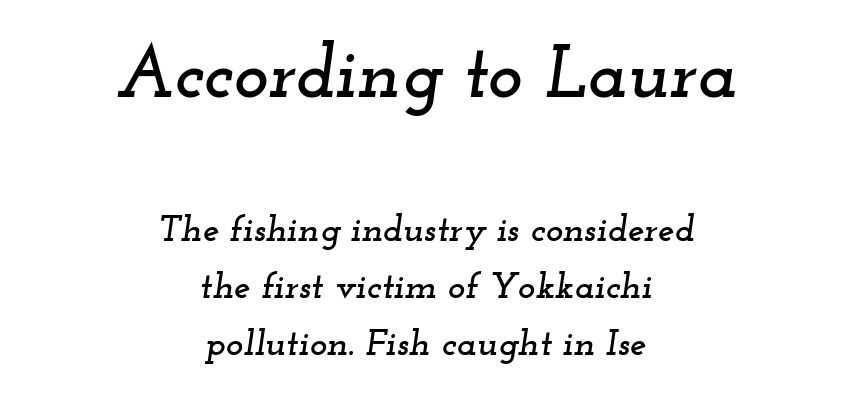
{"serif": "yes", "italic": "yes", "lean": "right", "slant_degrees": 12, "width": "wide", "stroke_contrast": "low", "x_height": "small", "monospaced": "no", "underline": "no", "align": "center", "line_spacing": "normal", "line_spacing_ratio": 1.53, "letter_spacing": "normal", "letter_spacing_em": 0.0, "larger_block": "first", "size_ratio": 2.0, "glyph_px": 74}
